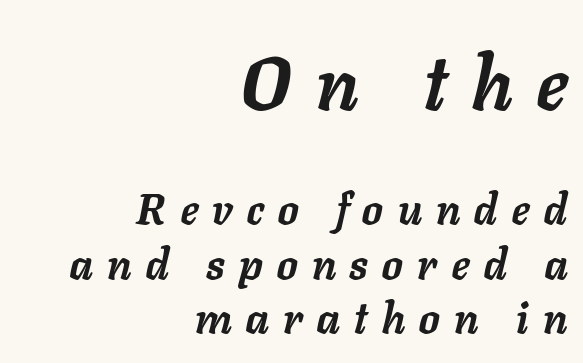
Q: Is the text bold? A: Yes.
Q: Is the text italic (slanted)? A: Yes, it leans right by about 11 degrees.
Q: Is the text underlined? A: No.
Q: How is the paragraph aligned? A: Right-aligned.
Q: Is the spacing between letters normal or unusually wide? A: Unusually wide.
Q: Is the spacing between lines tight, normal or loose? A: Normal.
Q: Which block of text is set in a larger size, the first (top) or the second (bottom)? A: The first (top) one.
Q: Width (condensed, normal, or wide)? A: Normal.
Q: Stroke contrast? A: Low.
Q: x-height? A: Medium.
Q: Monospaced? A: No.
